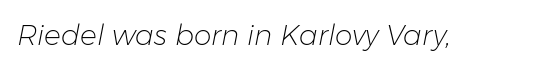
The image shows 28 px light type, italic (leaning right); set normal letter spacing, not underlined; low stroke contrast and a medium x-height.
